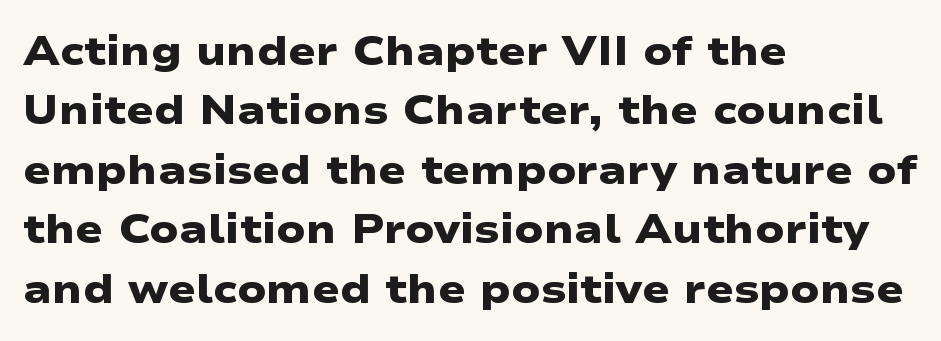
{"serif": "no", "bold": "yes", "weight": "heavy", "width": "wide", "stroke_contrast": "low", "x_height": "medium", "monospaced": "no", "underline": "no", "align": "left", "line_spacing": "normal", "line_spacing_ratio": 1.45, "letter_spacing": "normal", "letter_spacing_em": 0.0, "glyph_px": 41}
